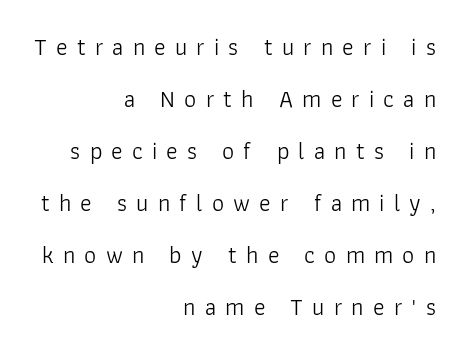
The image shows 24 px text type, upright; set right-aligned, loose line spacing (2.17x), unusually wide letter spacing (+0.38 em), not underlined.
